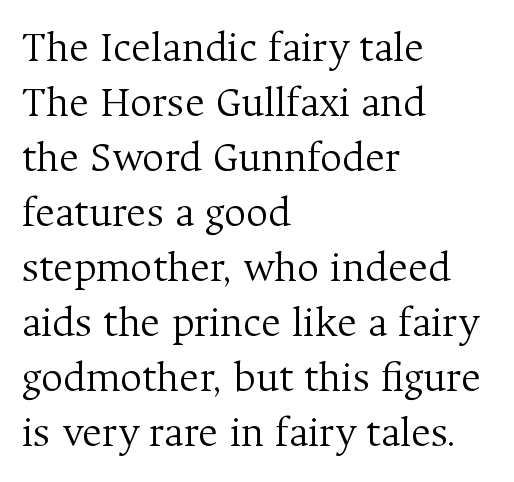
Q: Is the text bold? A: No.
Q: Is the text italic (slanted)? A: No, it is upright.
Q: Is the typeface a serif or a sans-serif typeface? A: Serif.
Q: Is the text underlined? A: No.
Q: How is the paragraph aligned? A: Left-aligned.
Q: Is the spacing between letters normal or unusually wide? A: Normal.
Q: Is the spacing between lines tight, normal or loose? A: Normal.
Q: Width (condensed, normal, or wide)? A: Normal.
Q: Stroke contrast? A: Medium.
Q: x-height? A: Medium.
Q: Monospaced? A: No.
